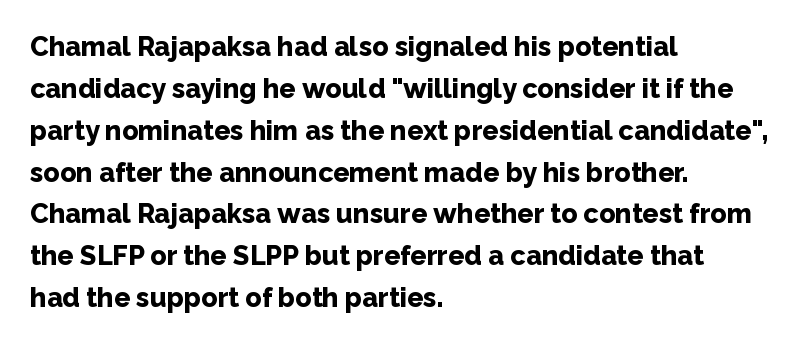
The image shows 27 px bold type, upright; set left-aligned, normal line spacing (1.55x), normal letter spacing, not underlined.
